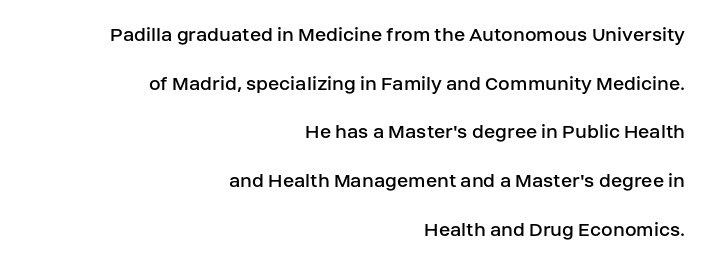
How are the letters spaced? Ordinarily, with no added tracking. Typeset ragged left — the right edge is the straight one. The lines are spread far apart with generous leading. The characters are drawn with everyday or finer stroke widths. Bare-footed words on every line. When letters stand straight like this, we call the style roman or upright.
